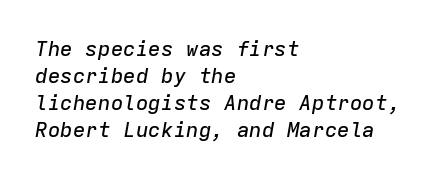
{"italic": "yes", "lean": "right", "slant_degrees": 9, "underline": "no", "align": "left", "line_spacing": "normal", "line_spacing_ratio": 1.29, "letter_spacing": "normal", "letter_spacing_em": 0.0, "glyph_px": 21}
